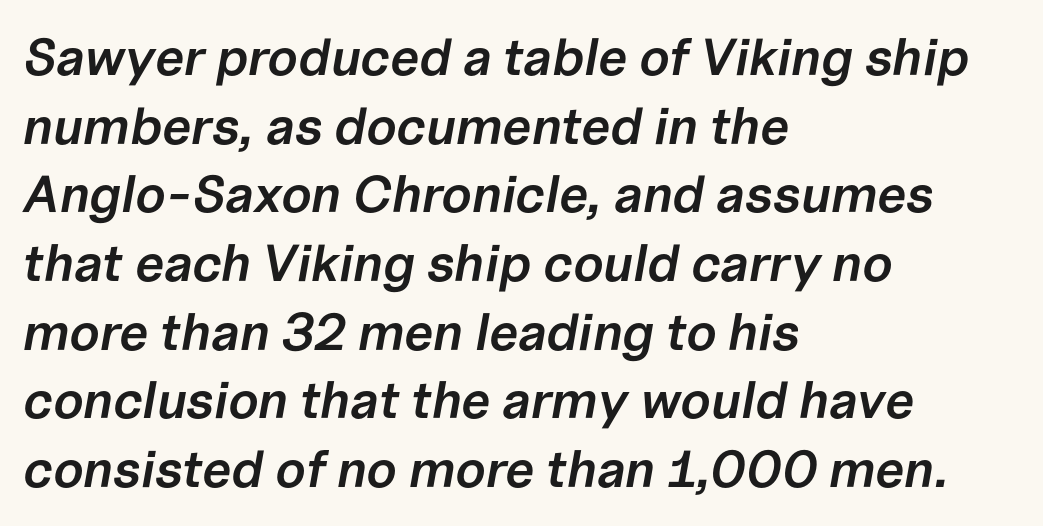
{"italic": "yes", "lean": "right", "slant_degrees": 10, "bold": "semi", "weight": "semibold", "width": "normal", "stroke_contrast": "low", "x_height": "medium", "monospaced": "no", "underline": "no", "align": "left", "line_spacing": "normal", "line_spacing_ratio": 1.32, "letter_spacing": "normal", "letter_spacing_em": 0.0, "glyph_px": 52}
